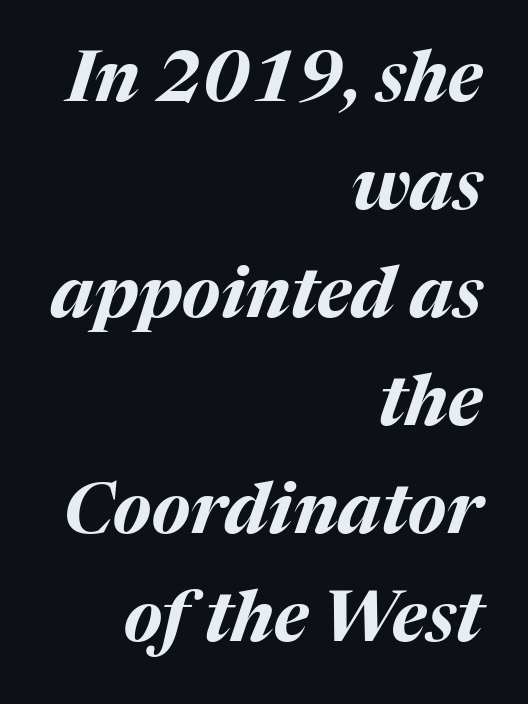
Check under the words: just untouched page. Think of a printed novel: that variable character pitch is what you see here. The lettering tilts uniformly, giving the passage an italic look. Short and long lines alike share a common ending point at right. What weight is shown? A full bold with thick strokes.
